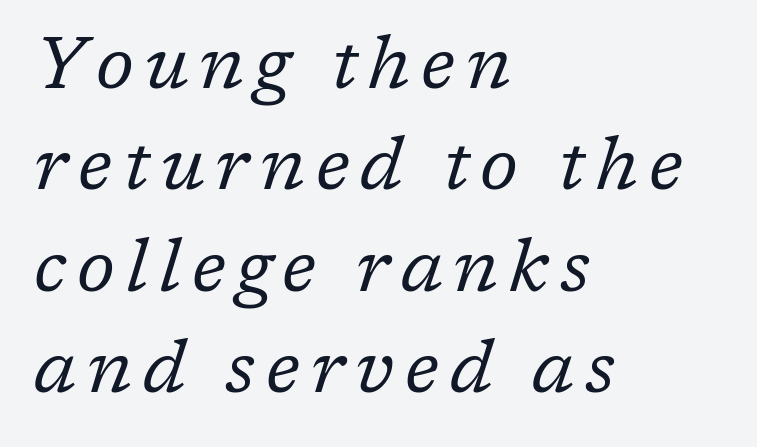
Q: Is the text bold? A: No.
Q: Is the text italic (slanted)? A: Yes, it leans right by about 17 degrees.
Q: Is the typeface a serif or a sans-serif typeface? A: Serif.
Q: Is the text underlined? A: No.
Q: How is the paragraph aligned? A: Left-aligned.
Q: Is the spacing between lines tight, normal or loose? A: Normal.
Q: Width (condensed, normal, or wide)? A: Normal.
Q: Stroke contrast? A: Low.
Q: x-height? A: Medium.
Q: Monospaced? A: No.
